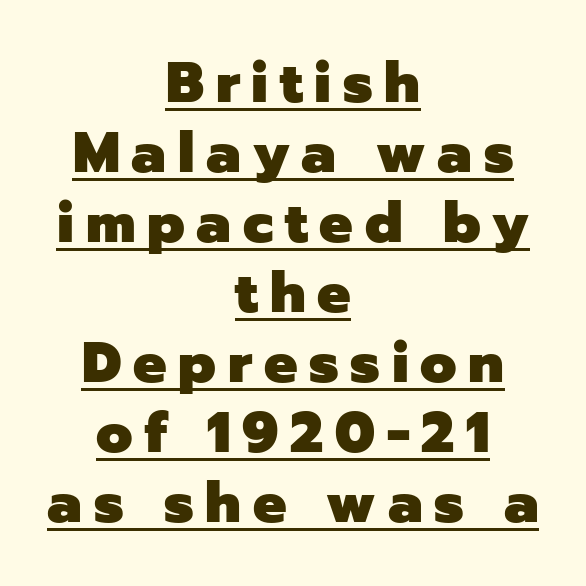
{"serif": "no", "italic": "no", "bold": "yes", "weight": "heavy", "width": "normal", "stroke_contrast": "low", "x_height": "medium", "monospaced": "no", "underline": "yes", "align": "center", "line_spacing": "normal", "line_spacing_ratio": 1.25, "letter_spacing": "wide", "letter_spacing_em": 0.21, "glyph_px": 56}
